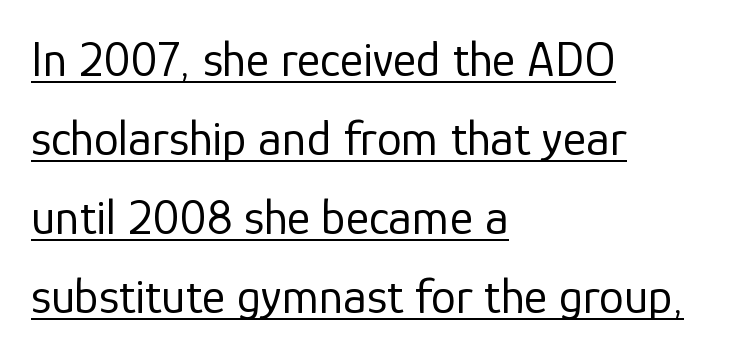
The image shows 50 px regular-weight sans-serif type, upright; set left-aligned, normal line spacing (1.58x), normal letter spacing, underlined; low stroke contrast and a medium x-height.
